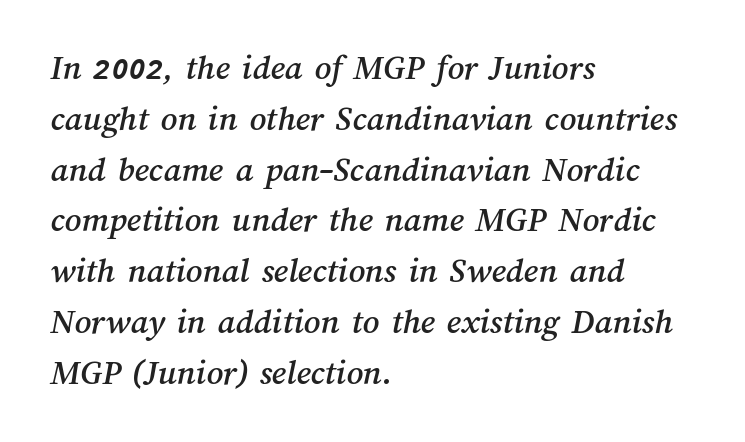
{"width": "normal", "stroke_contrast": "medium", "x_height": "medium", "monospaced": "no", "underline": "no", "align": "left", "line_spacing": "normal", "line_spacing_ratio": 1.41, "letter_spacing": "normal", "letter_spacing_em": 0.0, "glyph_px": 36}
